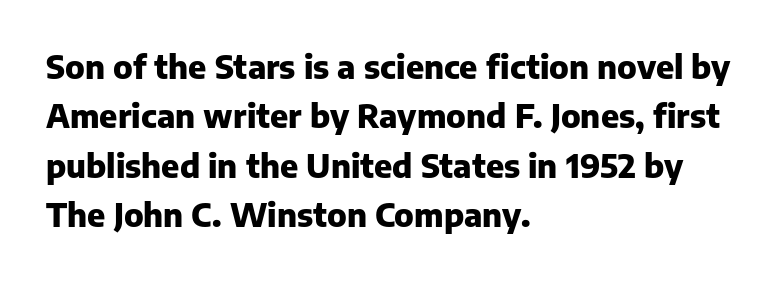
This is roman type, the default non-slanted kind. The letters sit at their default tracking, neither squeezed nor spread. Glance below the letters and you will spot only blank space. Does the type have serifs? No, each stem ends abruptly. What's the leading like? Ordinary, nothing unusual.
